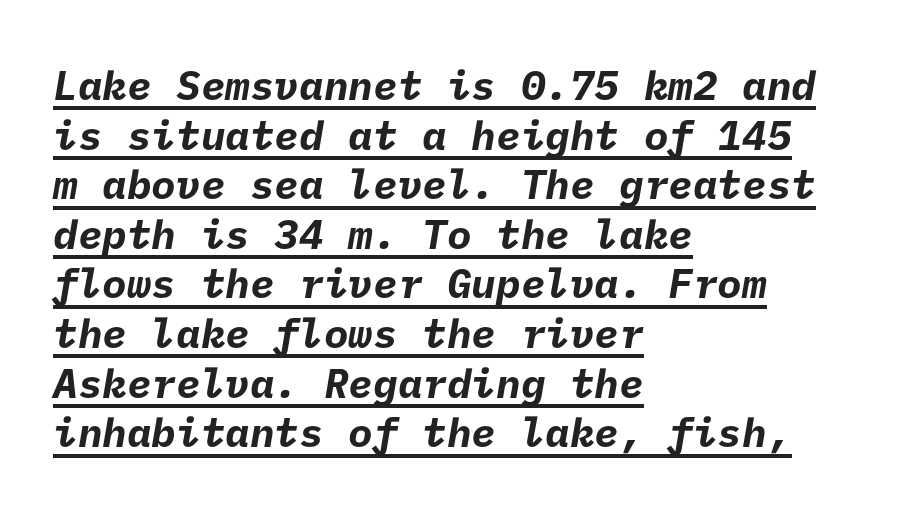
The image shows 41 px bold sans-serif type; set left-aligned, line spacing 1.21x, normal letter spacing, underlined; low stroke contrast and a medium x-height.
